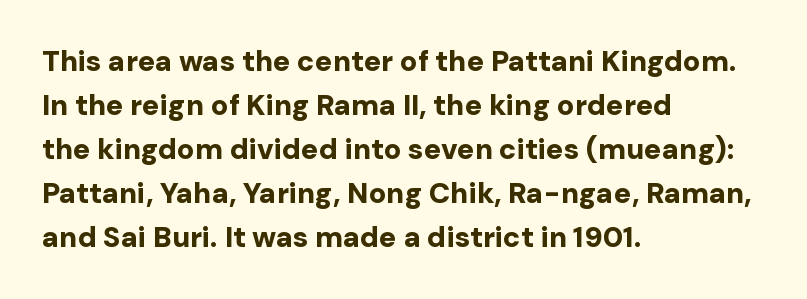
Reading down the column, the eye jumps a familiar distance to each next line. Each letter keeps its own natural width here, so spacing adapts to shape. Leftover space on each line is placed entirely after the last word. You could call the tracking neutral — neither tight nor loose. Check where the strokes stop: nothing finishes them off — pure sans.
